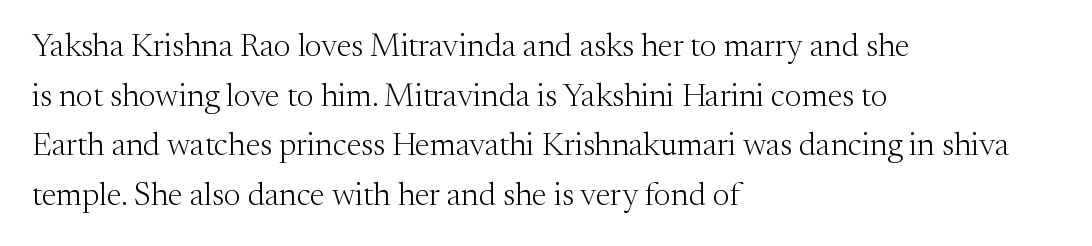
Spacing between characters is what you'd get straight out of the box. A typesetter would label this face a serif. Glance below the letters and you will spot only blank space. Note the varied advance widths — an 'i' is clearly narrower than an 'm'. Visually the block forms a straight wall on the left and a jagged coastline on the right. The letters stand straight up with perfectly vertical stems.
